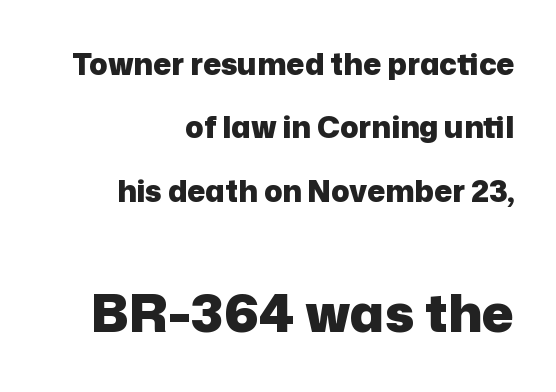
{"serif": "no", "italic": "no", "bold": "yes", "weight": "heavy", "width": "normal", "stroke_contrast": "low", "x_height": "medium", "monospaced": "no", "underline": "no", "align": "right", "line_spacing": "loose", "line_spacing_ratio": 2.11, "letter_spacing": "normal", "letter_spacing_em": 0.0, "larger_block": "second", "size_ratio": 1.77, "glyph_px": 53}
